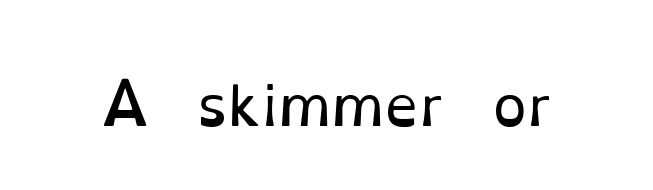
{"serif": "yes", "italic": "no", "bold": "no", "weight": "regular", "width": "normal", "stroke_contrast": "low", "x_height": "small", "monospaced": "no", "underline": "no", "letter_spacing": "normal", "letter_spacing_em": 0.0, "glyph_px": 55}
